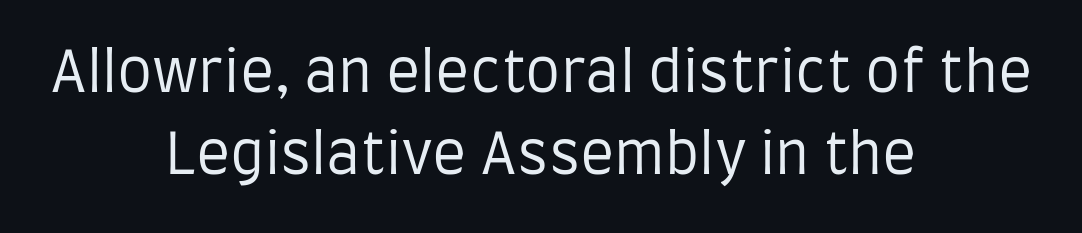
The characters display no serif detailing; their extremities are plain. Italic: no, the glyphs are upright roman. Varying glyph widths throughout — classic text-font behaviour. Where is the straight margin? There isn't one; the lines are centered. Type without underlining. Compared with typical paragraphs, the rows here are spaced about the same.
